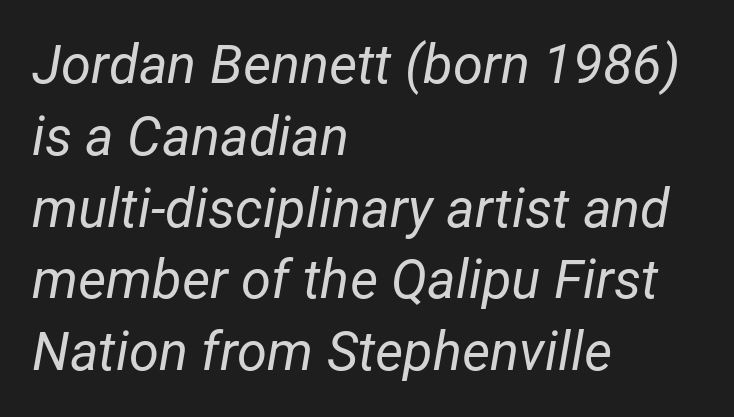
{"italic": "yes", "lean": "right", "slant_degrees": 12, "bold": "no", "weight": "regular", "width": "normal", "stroke_contrast": "low", "x_height": "medium", "monospaced": "no", "underline": "no", "align": "left", "line_spacing": "normal", "line_spacing_ratio": 1.33, "letter_spacing": "normal", "letter_spacing_em": 0.0, "glyph_px": 54}
